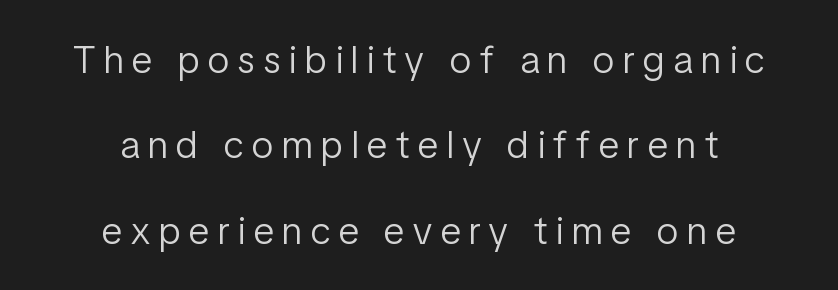
The image shows 39 px light, condensed sans-serif type, upright; set centered, loose line spacing (2.19x), unusually wide letter spacing (+0.22 em), not underlined; low stroke contrast and a medium x-height.
